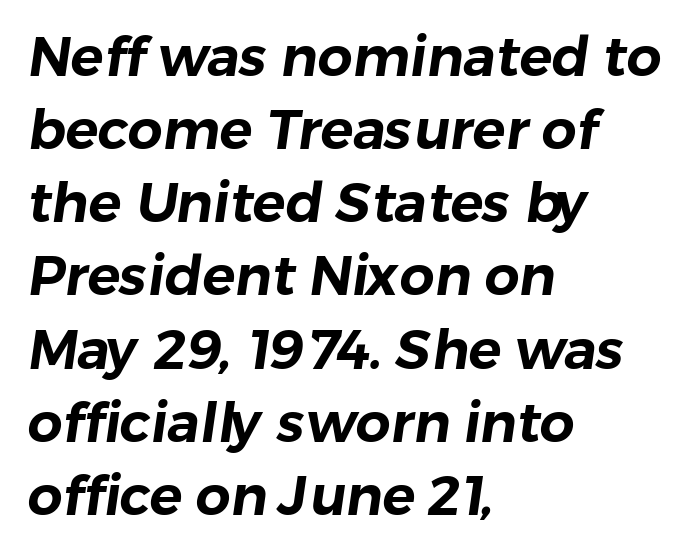
Q: Is the typeface a serif or a sans-serif typeface? A: Sans-serif.
Q: Is the text underlined? A: No.
Q: How is the paragraph aligned? A: Left-aligned.
Q: Is the spacing between letters normal or unusually wide? A: Normal.
Q: Is the spacing between lines tight, normal or loose? A: Normal.
Q: Width (condensed, normal, or wide)? A: Normal.
Q: Stroke contrast? A: Low.
Q: x-height? A: Medium.
Q: Monospaced? A: No.
